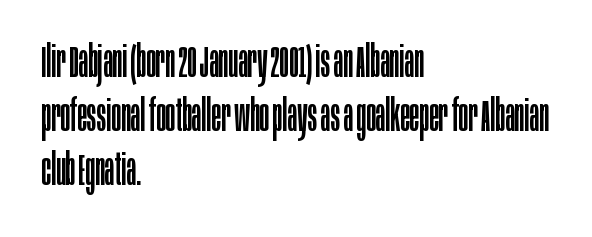
Q: Is the text bold? A: No.
Q: Is the text italic (slanted)? A: No, it is upright.
Q: Is the typeface a serif or a sans-serif typeface? A: Sans-serif.
Q: Is the text underlined? A: No.
Q: How is the paragraph aligned? A: Left-aligned.
Q: Is the spacing between letters normal or unusually wide? A: Normal.
Q: Width (condensed, normal, or wide)? A: Condensed.
Q: Stroke contrast? A: Low.
Q: x-height? A: Large.
Q: Monospaced? A: No.
